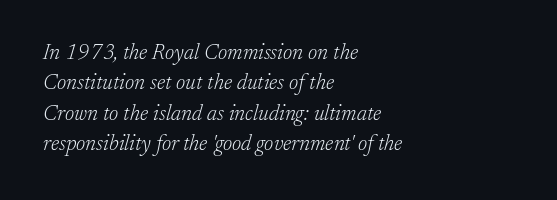
Words float on clear page, feet unadorned. Italic: yes, the glyphs are oblique. Glyph-to-glyph distance matches everyday printed text. The lines sit at an ordinary, default distance from one another.
